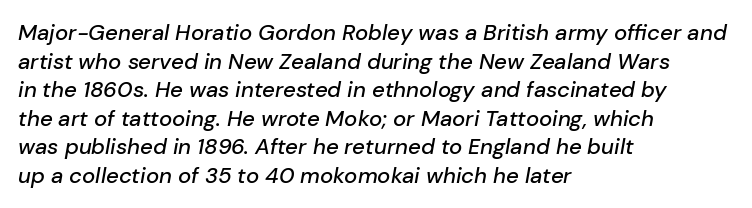
Horizontal bands of white between lines are of average thickness. The paragraph has a hard left edge and a soft right edge. Each word holds together tightly as a unit, with standard inter-letter gaps. Each row of text sits above clean, open space. When letters slant like this, we call the style italic.
